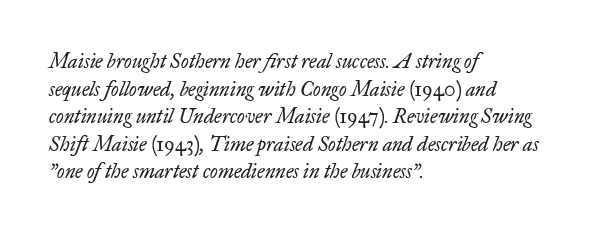
The image shows 20 px text type, italic (leaning right); set left-aligned, normal line spacing (1.38x), normal letter spacing, not underlined.
